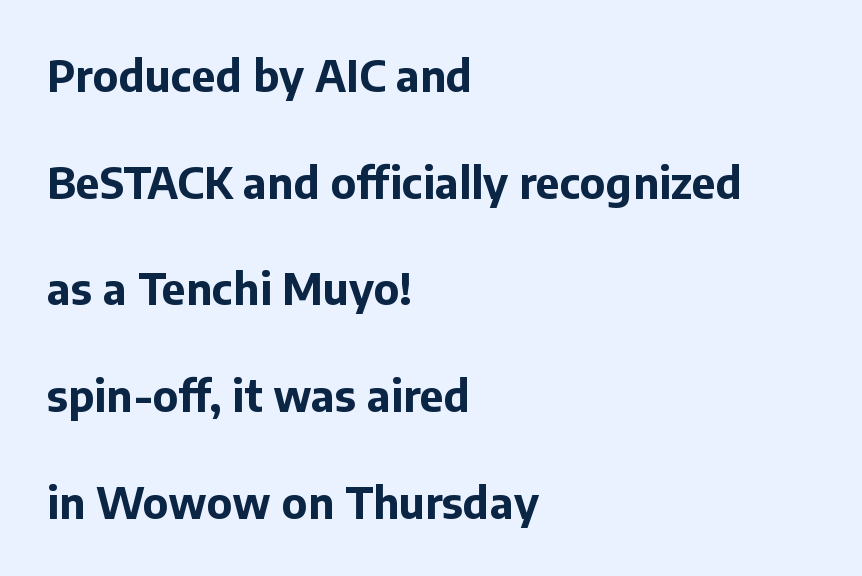
{"serif": "no", "italic": "no", "bold": "yes", "weight": "bold", "width": "normal", "stroke_contrast": "low", "x_height": "medium", "monospaced": "no", "underline": "no", "align": "left", "line_spacing": "loose", "line_spacing_ratio": 2.48, "letter_spacing": "normal", "letter_spacing_em": 0.0, "glyph_px": 43}
